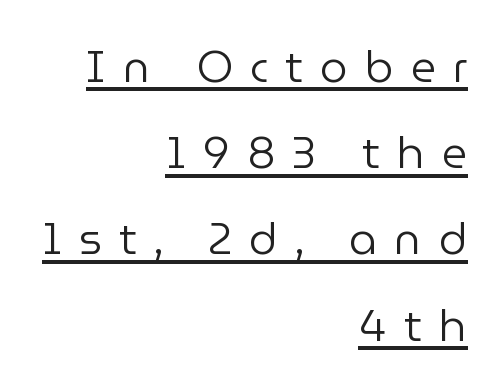
A student would call this right alignment; a typographer would say flush right, rag left. Underline: present. Characters remain perfectly vertical along every line. The typeface chosen for these lines omits serifs. Bold? No — there's no thickening of the strokes.
